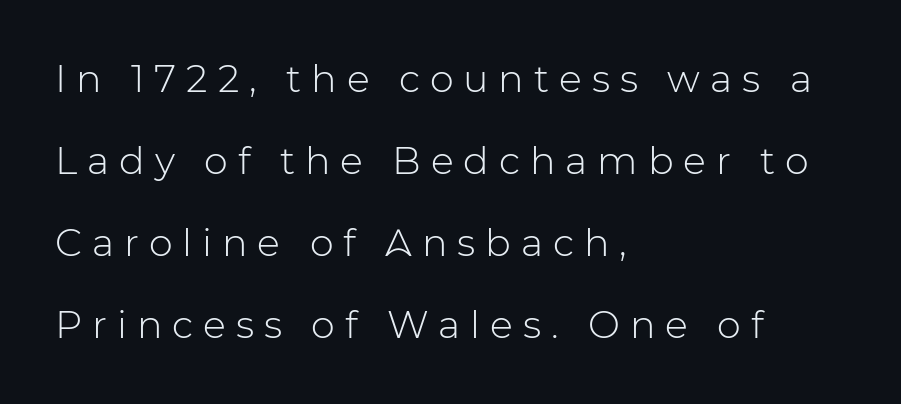
Q: Is the text bold? A: No.
Q: Is the text italic (slanted)? A: No, it is upright.
Q: Is the typeface a serif or a sans-serif typeface? A: Sans-serif.
Q: Is the text underlined? A: No.
Q: How is the paragraph aligned? A: Left-aligned.
Q: Is the spacing between letters normal or unusually wide? A: Unusually wide.
Q: Is the spacing between lines tight, normal or loose? A: Loose.
Q: Width (condensed, normal, or wide)? A: Normal.
Q: Stroke contrast? A: Low.
Q: x-height? A: Medium.
Q: Monospaced? A: No.
